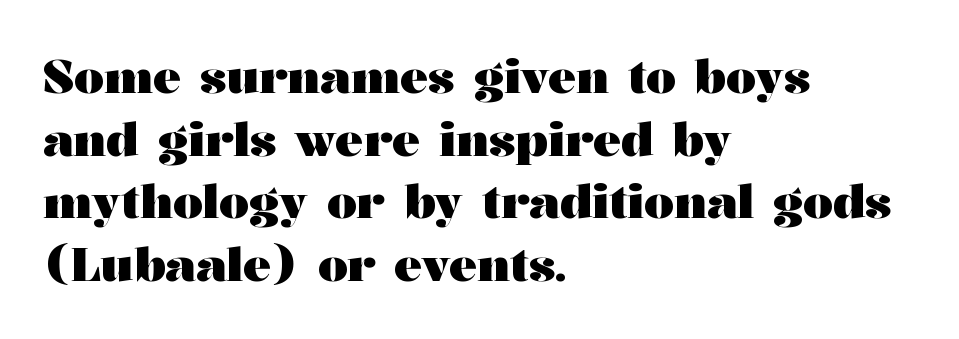
Q: Is the text bold? A: Yes.
Q: Is the text italic (slanted)? A: No, it is upright.
Q: Is the typeface a serif or a sans-serif typeface? A: Serif.
Q: Is the text underlined? A: No.
Q: How is the paragraph aligned? A: Left-aligned.
Q: Is the spacing between letters normal or unusually wide? A: Normal.
Q: Is the spacing between lines tight, normal or loose? A: Normal.
Q: Width (condensed, normal, or wide)? A: Wide.
Q: Stroke contrast? A: Medium.
Q: x-height? A: Medium.
Q: Monospaced? A: No.
